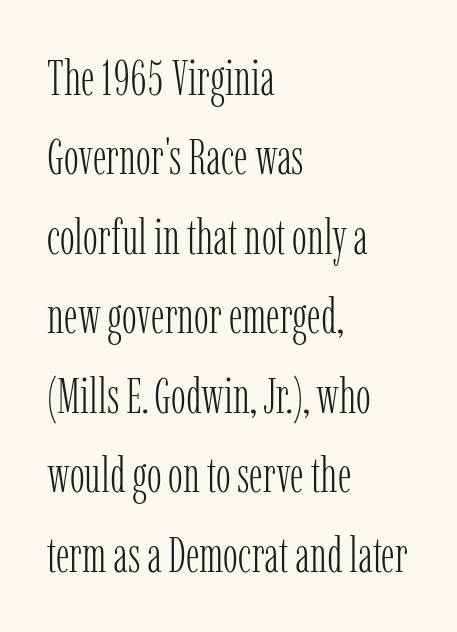
Check where the strokes stop: tiny serifs finish them off. The rag falls on the right side of this text block. How are the letters spaced? Ordinarily, with no added tracking. Stem width sits at or under what a default text font uses. Only glyphs here, with clear space below each row. The lettering stays uniformly vertical, giving the passage a roman look.
